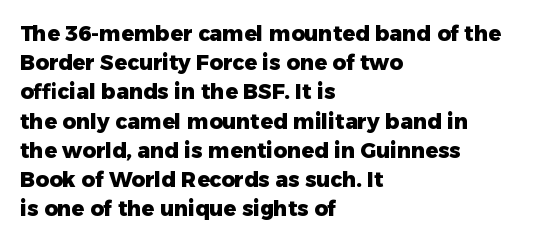
{"italic": "no", "bold": "yes", "underline": "no", "align": "left", "line_spacing": "normal", "line_spacing_ratio": 1.39, "letter_spacing": "normal", "letter_spacing_em": 0.0, "glyph_px": 21}
